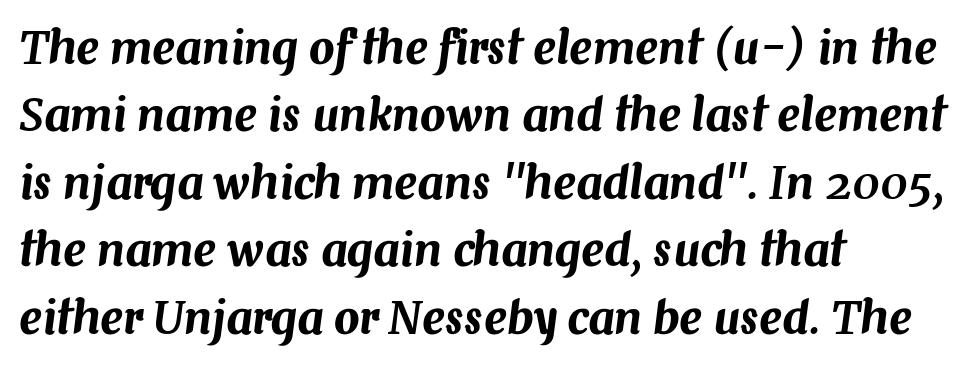
The image shows 45 px text type, italic (leaning right); set left-aligned, normal line spacing (1.5x), normal letter spacing, not underlined; medium stroke contrast and a medium x-height.
